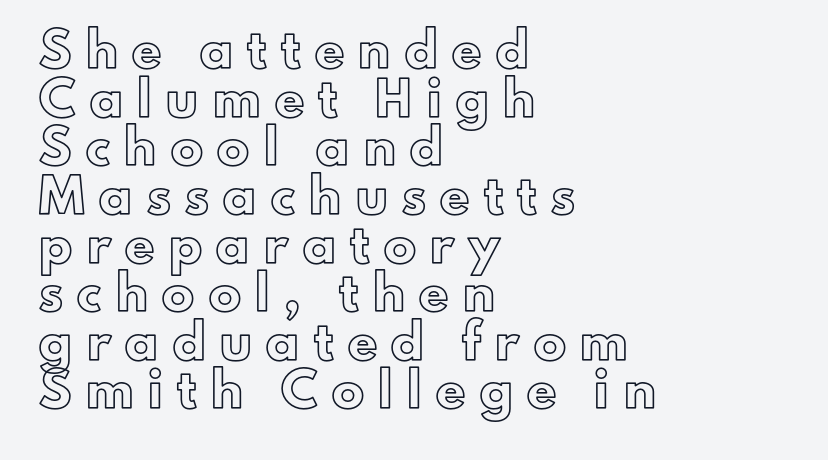
The lettering holds an erect, upright posture throughout. Left-aligned paragraph, ragged on the right. Underline: absent. Reading down the column, the eye jumps a familiar distance to each next line. This sample has the flowing, uneven cadence of proportional lettering. Between one letter and the next there's a generous, obvious gap.
